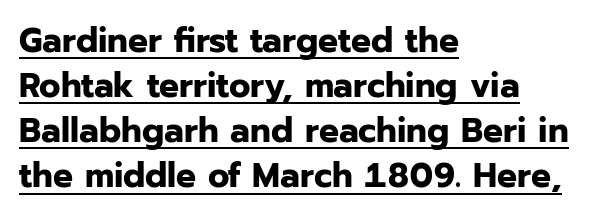
Q: Is the text bold? A: Yes.
Q: Is the text italic (slanted)? A: No, it is upright.
Q: Is the typeface a serif or a sans-serif typeface? A: Sans-serif.
Q: Is the text underlined? A: Yes.
Q: How is the paragraph aligned? A: Left-aligned.
Q: Is the spacing between letters normal or unusually wide? A: Normal.
Q: Is the spacing between lines tight, normal or loose? A: Normal.
Q: Width (condensed, normal, or wide)? A: Normal.
Q: Stroke contrast? A: Low.
Q: x-height? A: Medium.
Q: Monospaced? A: No.
